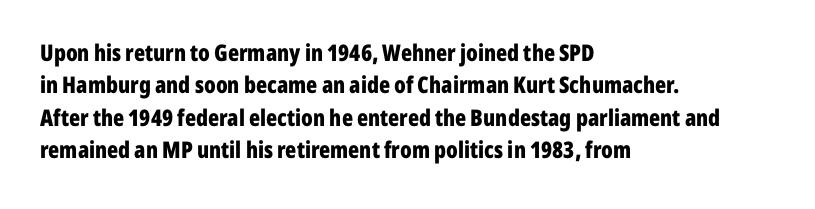
{"italic": "no", "bold": "yes", "underline": "no", "align": "left", "line_spacing": "normal", "line_spacing_ratio": 1.41, "letter_spacing": "normal", "letter_spacing_em": 0.0, "glyph_px": 23}
